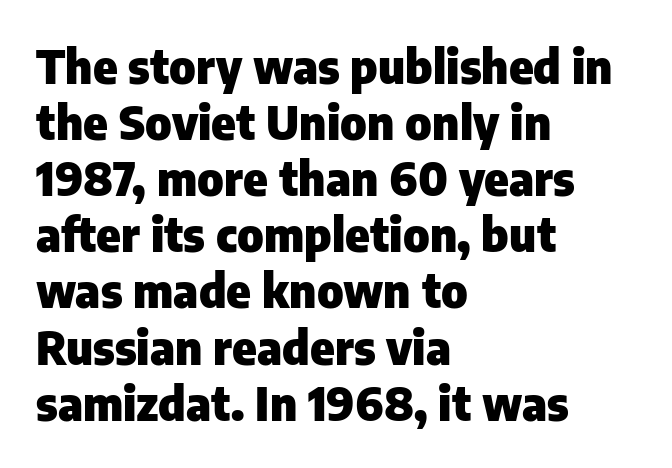
The compositor pushed each line to the left boundary. Only glyphs here, with clear space below each row. Tracking value appears to be zero — textbook default spacing. This sample has the flowing, uneven cadence of proportional lettering.
